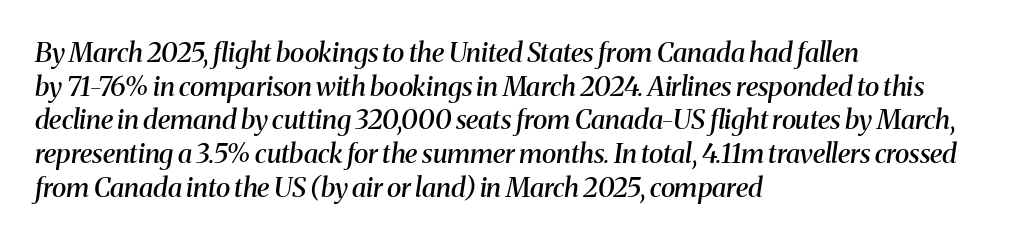
Q: Is the text bold? A: Semi-bold.
Q: Is the text italic (slanted)? A: Yes, it leans right by about 8 degrees.
Q: Is the text underlined? A: No.
Q: How is the paragraph aligned? A: Left-aligned.
Q: Is the spacing between letters normal or unusually wide? A: Normal.
Q: Is the spacing between lines tight, normal or loose? A: Normal.
